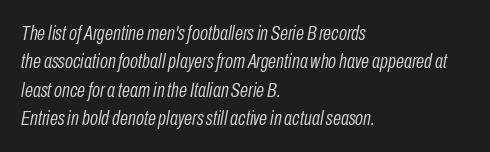
The passage shown has conventional tracking throughout. Stroke thickness stays within the range of a standard reading face or lighter. The setting favours the left margin, as ordinary paragraphs usually do. The foot of each line stays bare and open. Yep, that's italic — everything's leaning.
